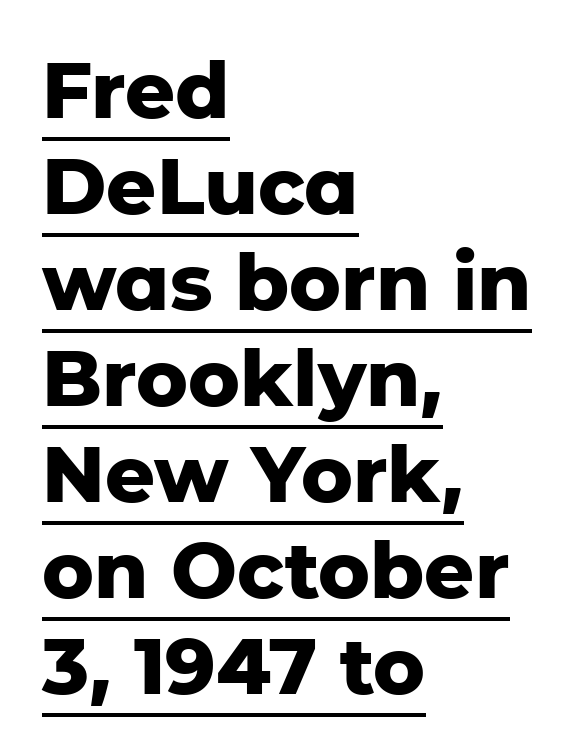
No italicization has been applied; the sample stays upright. There is no visible air inserted between adjacent glyphs. In CSS terms this would be text-align: left. Each glyph is drawn with heavy, bold strokes. Look at the bottom of the vertical strokes: they stop flat, with no serifs.
